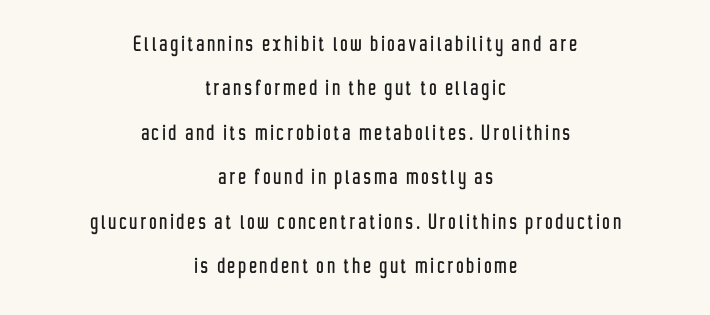
Q: Is the text italic (slanted)? A: No, it is upright.
Q: Is the text underlined? A: No.
Q: How is the paragraph aligned? A: Centered.
